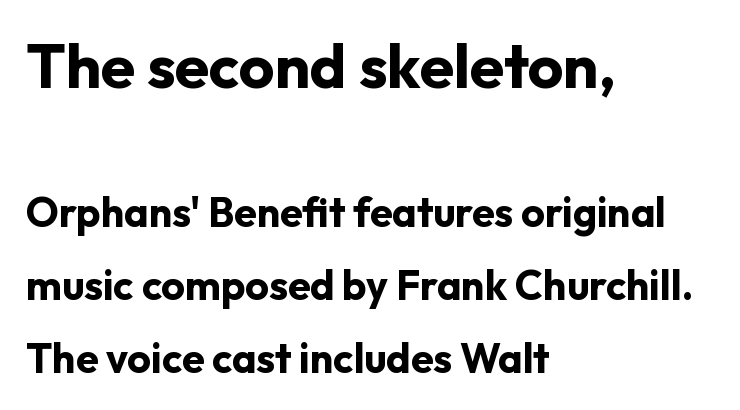
Q: Is the text bold? A: Yes.
Q: Is the text italic (slanted)? A: No, it is upright.
Q: Is the typeface a serif or a sans-serif typeface? A: Sans-serif.
Q: Is the text underlined? A: No.
Q: How is the paragraph aligned? A: Left-aligned.
Q: Is the spacing between letters normal or unusually wide? A: Normal.
Q: Which block of text is set in a larger size, the first (top) or the second (bottom)? A: The first (top) one.
Q: Width (condensed, normal, or wide)? A: Normal.
Q: Stroke contrast? A: Low.
Q: x-height? A: Medium.
Q: Monospaced? A: No.
